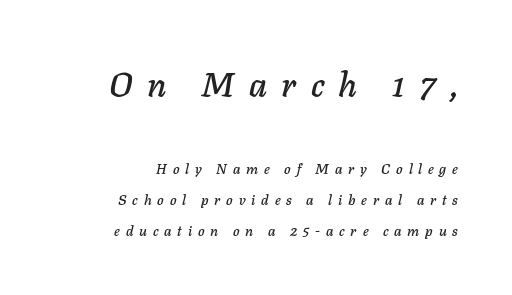
The image shows 34 px text type, italic (leaning right); set right-aligned, loose line spacing (2.2x), unusually wide letter spacing (+0.42 em), not underlined; the first (top) block is 2.43x larger; low stroke contrast and a medium x-height.
